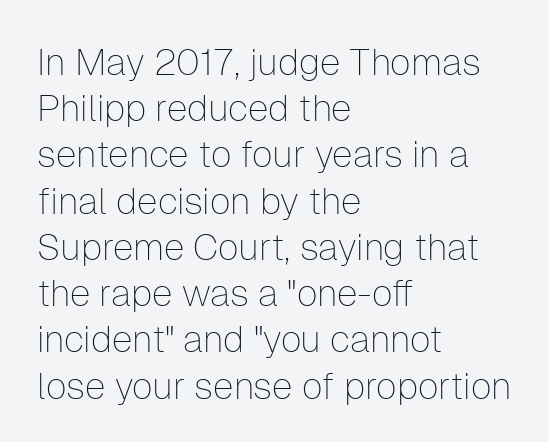
Q: Is the text bold? A: No.
Q: Is the text italic (slanted)? A: No, it is upright.
Q: Is the typeface a serif or a sans-serif typeface? A: Sans-serif.
Q: Is the text underlined? A: No.
Q: How is the paragraph aligned? A: Left-aligned.
Q: Is the spacing between letters normal or unusually wide? A: Normal.
Q: Is the spacing between lines tight, normal or loose? A: Normal.
Q: Width (condensed, normal, or wide)? A: Normal.
Q: Stroke contrast? A: Low.
Q: x-height? A: Medium.
Q: Monospaced? A: No.
